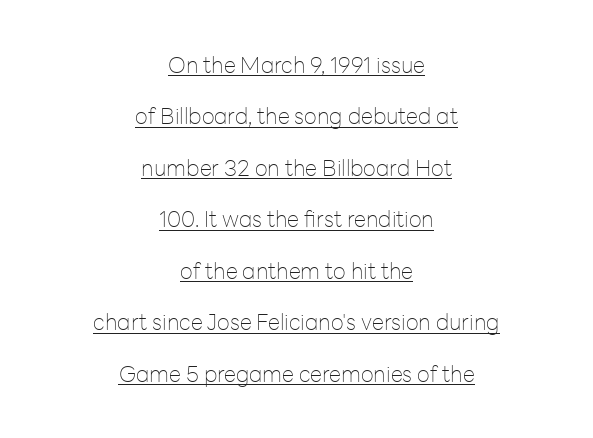
Every row of glyphs is offset so its center matches the block's center. Tall strokes in this sample are plumb rather than angled. On a weight scale, this lands at 450 or below. These characters rest on top of a visible drawn line. Successive baselines arrive slowly, with a big drop between each. Is the letter spacing exaggerated? No — it looks like the ordinary default.
